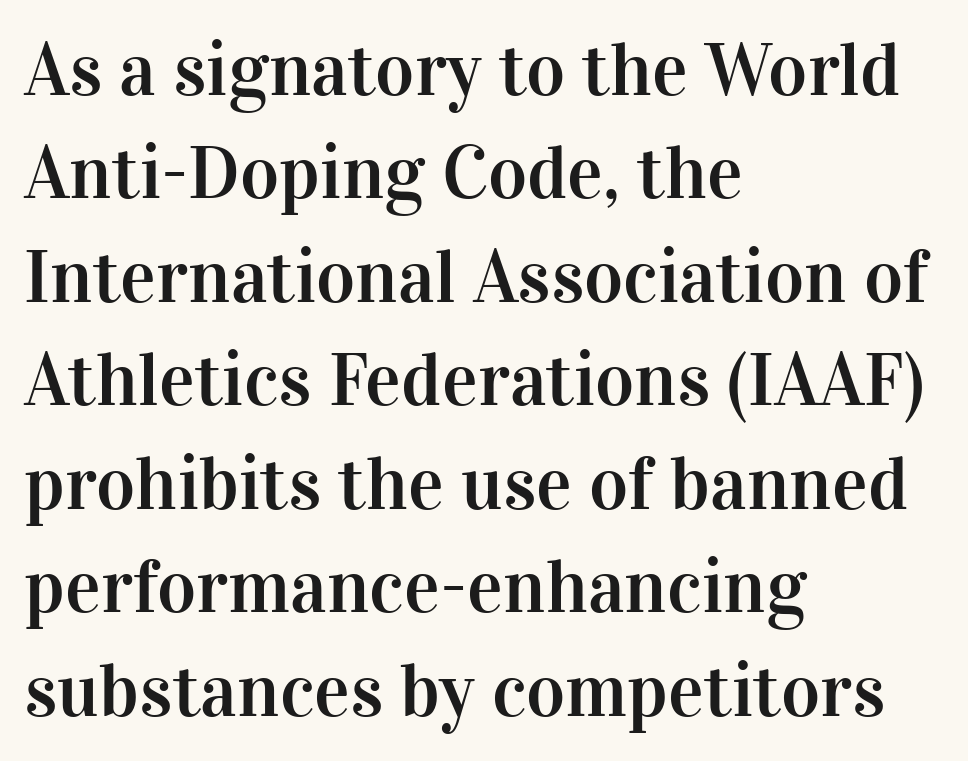
Q: Is the text italic (slanted)? A: No, it is upright.
Q: Is the typeface a serif or a sans-serif typeface? A: Serif.
Q: Is the text underlined? A: No.
Q: How is the paragraph aligned? A: Left-aligned.
Q: Is the spacing between letters normal or unusually wide? A: Normal.
Q: Is the spacing between lines tight, normal or loose? A: Normal.
Q: Width (condensed, normal, or wide)? A: Normal.
Q: Stroke contrast? A: High.
Q: x-height? A: Medium.
Q: Monospaced? A: No.
